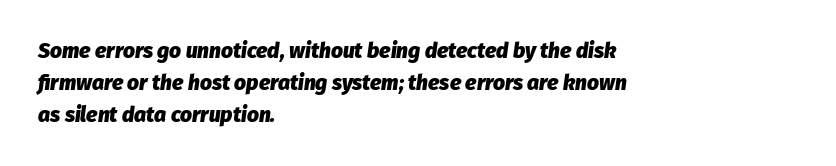
Q: Is the text bold? A: Yes.
Q: Is the text italic (slanted)? A: Yes, it leans right by about 8 degrees.
Q: Is the text underlined? A: No.
Q: How is the paragraph aligned? A: Left-aligned.
Q: Is the spacing between letters normal or unusually wide? A: Normal.
Q: Is the spacing between lines tight, normal or loose? A: Normal.
